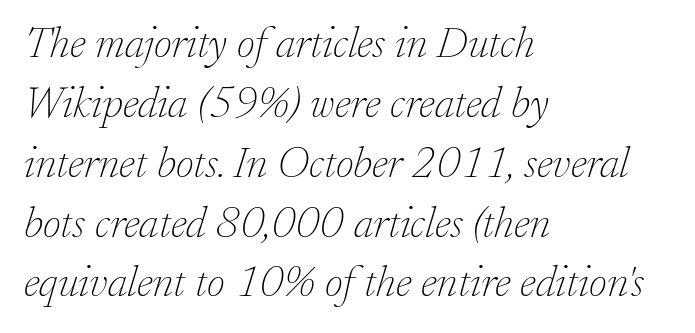
Q: Is the text bold? A: No.
Q: Is the text italic (slanted)? A: Yes, it leans right by about 17 degrees.
Q: Is the typeface a serif or a sans-serif typeface? A: Serif.
Q: Is the text underlined? A: No.
Q: How is the paragraph aligned? A: Left-aligned.
Q: Is the spacing between letters normal or unusually wide? A: Normal.
Q: Is the spacing between lines tight, normal or loose? A: Normal.
Q: Width (condensed, normal, or wide)? A: Normal.
Q: Stroke contrast? A: Low.
Q: x-height? A: Small.
Q: Monospaced? A: No.
